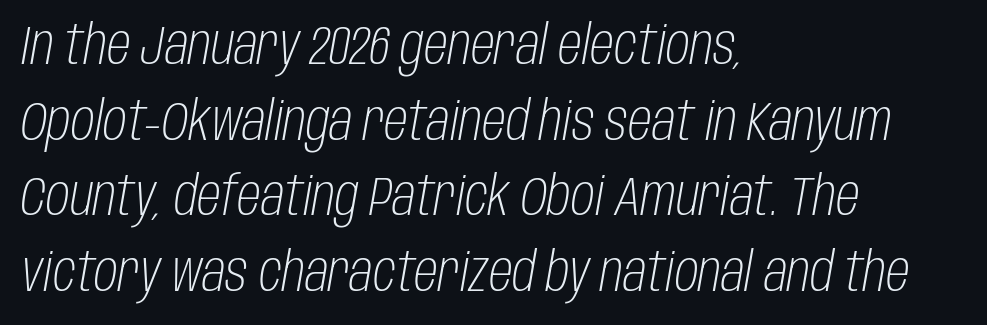
The typesetter chose a ragged-right arrangement here. This sample keeps an unexceptional amount of space between lines. Counters stay open thanks to moderate or lighter strokes. The gaps between neighbouring characters are ordinary and unremarkable. Do the characters align in a grid? No, the font is proportional. Looking at the ascenders, they clearly lean.
